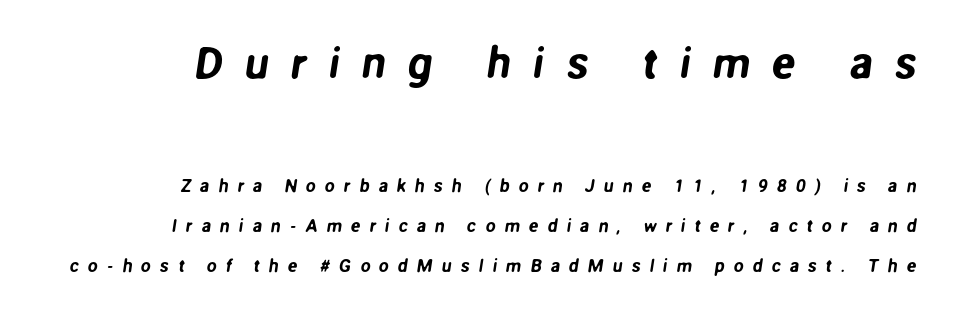
{"serif": "no", "width": "normal", "stroke_contrast": "low", "x_height": "medium", "monospaced": "no", "underline": "no", "align": "right", "line_spacing": "loose", "line_spacing_ratio": 2.22, "letter_spacing": "wide", "letter_spacing_em": 0.49, "larger_block": "first", "size_ratio": 2.44, "glyph_px": 44}
